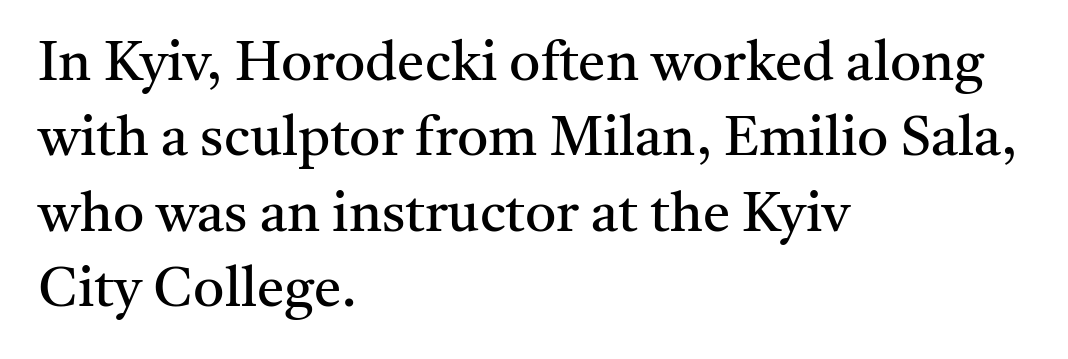
{"serif": "yes", "italic": "no", "bold": "no", "weight": "regular", "width": "normal", "stroke_contrast": "medium", "x_height": "medium", "monospaced": "no", "underline": "no", "align": "left", "line_spacing": "normal", "line_spacing_ratio": 1.37, "letter_spacing": "normal", "letter_spacing_em": 0.0, "glyph_px": 55}
